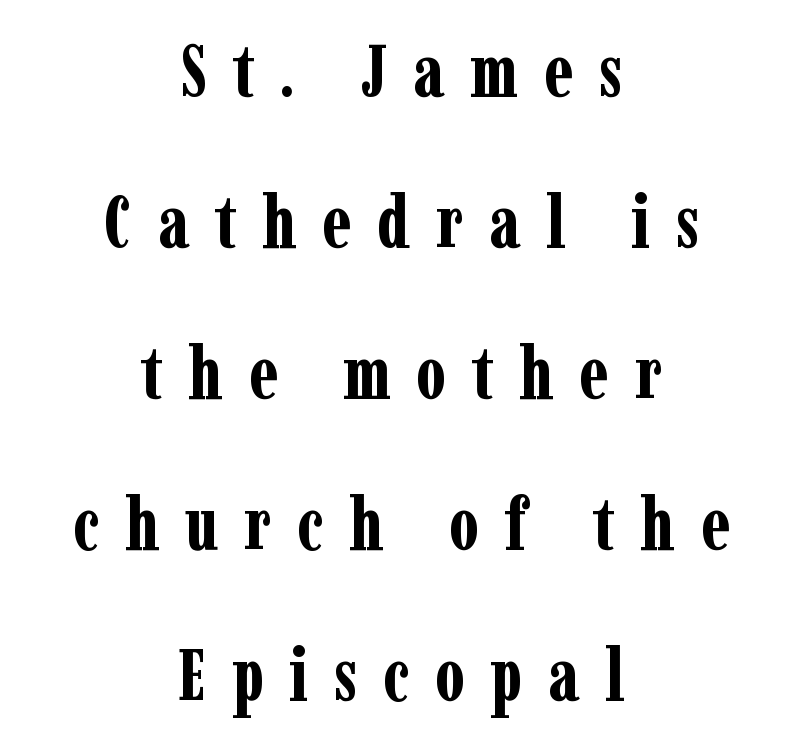
Letterform terminals end in serifs throughout the passage. The face used here is rendered with a markedly widened letterfit. Weight check: bold — yes, fully. Lines of text with bare space underneath.
